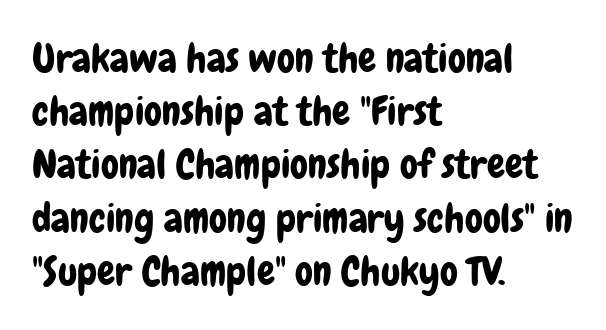
The image shows 40 px condensed sans-serif type, upright; set left-aligned, normal line spacing (1.33x), normal letter spacing, not underlined; low stroke contrast and a medium x-height.
